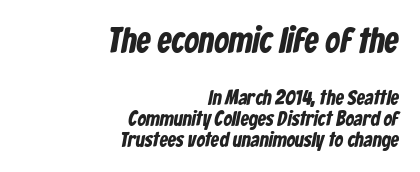
Q: Is the typeface a serif or a sans-serif typeface? A: Sans-serif.
Q: Is the text underlined? A: No.
Q: How is the paragraph aligned? A: Right-aligned.
Q: Is the spacing between letters normal or unusually wide? A: Normal.
Q: Is the spacing between lines tight, normal or loose? A: Tight.
Q: Which block of text is set in a larger size, the first (top) or the second (bottom)? A: The first (top) one.
Q: Width (condensed, normal, or wide)? A: Condensed.
Q: Stroke contrast? A: Low.
Q: x-height? A: Medium.
Q: Monospaced? A: No.
